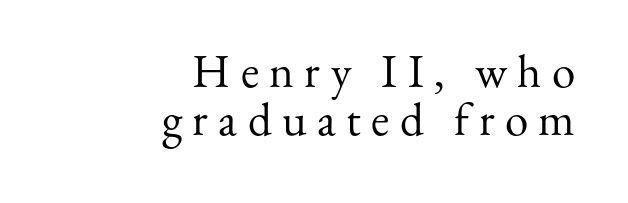
Q: Is the text bold? A: No.
Q: Is the text italic (slanted)? A: No, it is upright.
Q: Is the typeface a serif or a sans-serif typeface? A: Serif.
Q: Is the text underlined? A: No.
Q: How is the paragraph aligned? A: Right-aligned.
Q: Is the spacing between letters normal or unusually wide? A: Unusually wide.
Q: Is the spacing between lines tight, normal or loose? A: Tight.
Q: Width (condensed, normal, or wide)? A: Normal.
Q: Stroke contrast? A: Medium.
Q: x-height? A: Small.
Q: Monospaced? A: No.
